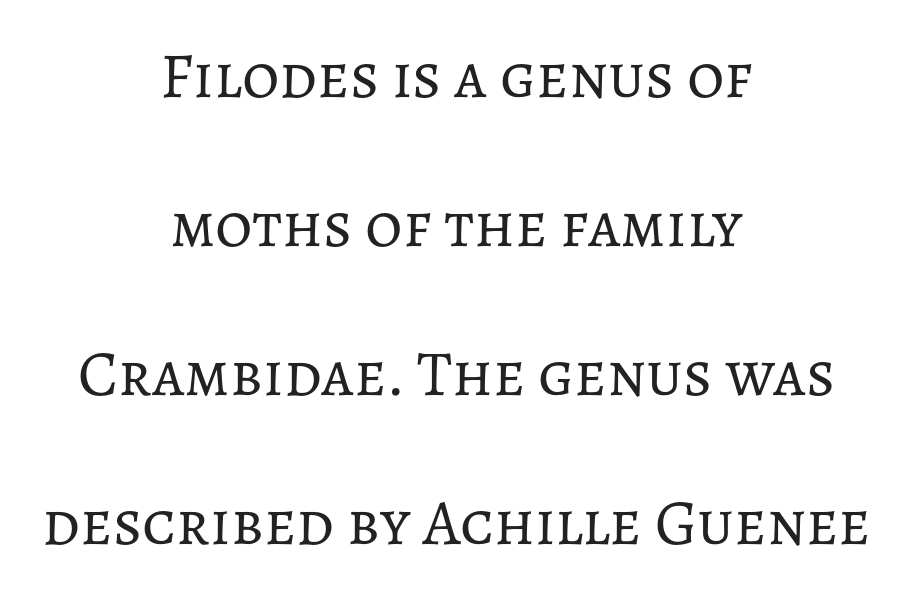
The lettering stays uniformly vertical, giving the passage a roman look. One-word summary of the alignment: center. The passage shown stacks its lines with a broad gap. No heavy texture on the line: the type isn't bold.
